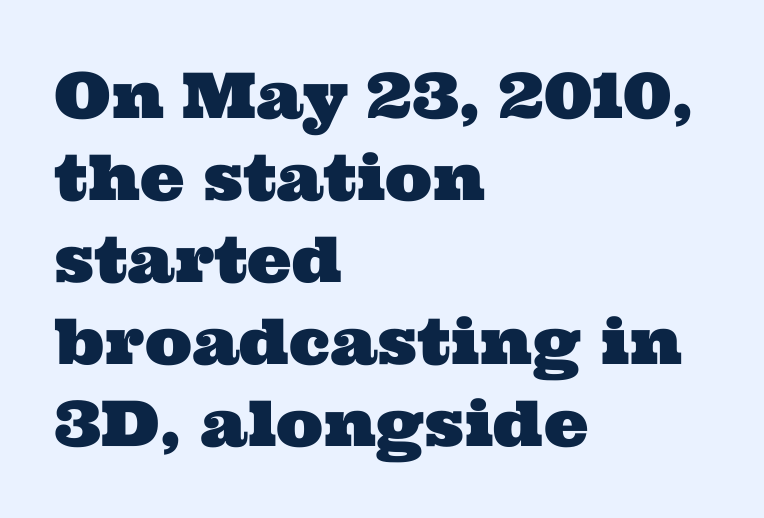
The image shows 63 px wide serif type; set left-aligned, normal line spacing (1.3x), normal letter spacing, not underlined; medium stroke contrast and a medium x-height.
